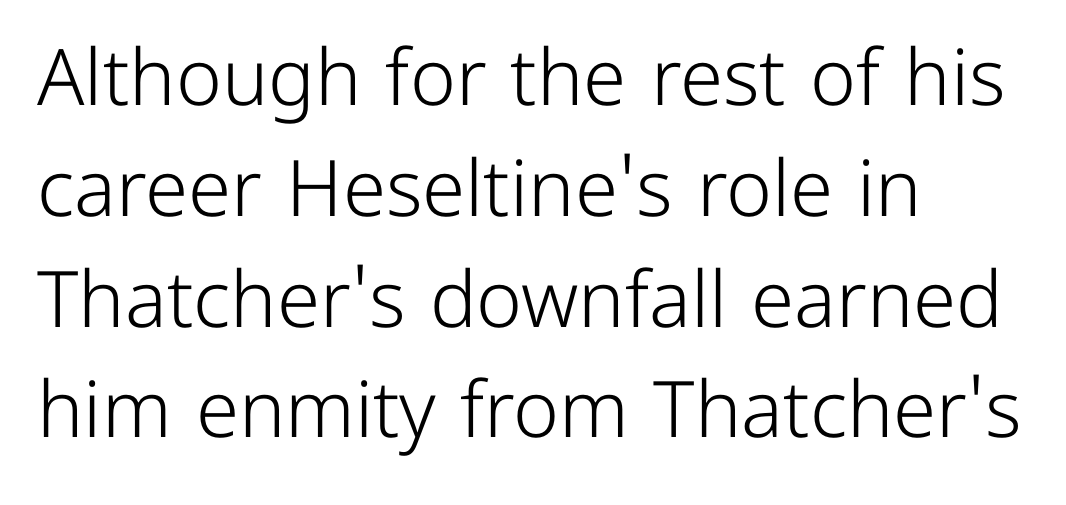
Q: Is the text bold? A: No.
Q: Is the text italic (slanted)? A: No, it is upright.
Q: Is the typeface a serif or a sans-serif typeface? A: Sans-serif.
Q: Is the text underlined? A: No.
Q: How is the paragraph aligned? A: Left-aligned.
Q: Is the spacing between letters normal or unusually wide? A: Normal.
Q: Is the spacing between lines tight, normal or loose? A: Normal.
Q: Width (condensed, normal, or wide)? A: Normal.
Q: Stroke contrast? A: Low.
Q: x-height? A: Medium.
Q: Monospaced? A: No.
